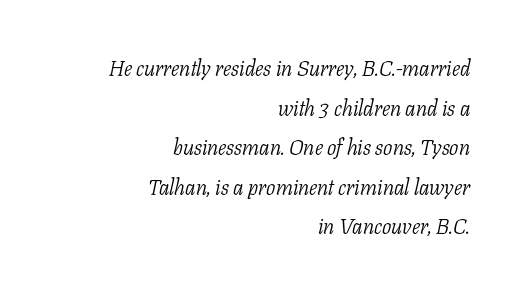
Q: Is the text bold? A: No.
Q: Is the text italic (slanted)? A: Yes, it leans right by about 11 degrees.
Q: Is the text underlined? A: No.
Q: How is the paragraph aligned? A: Right-aligned.
Q: Is the spacing between letters normal or unusually wide? A: Normal.
